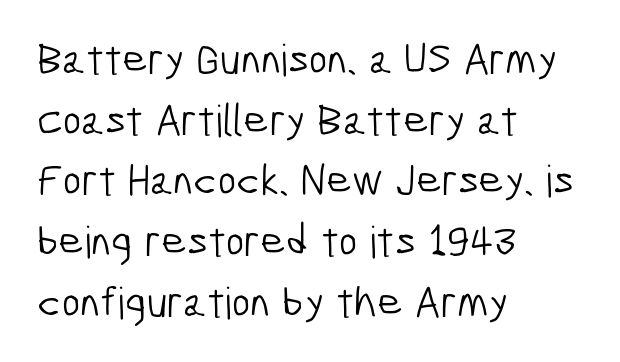
The image shows 44 px light, condensed sans-serif type; set left-aligned, normal line spacing (1.38x), normal letter spacing, not underlined; low stroke contrast and a medium x-height.
